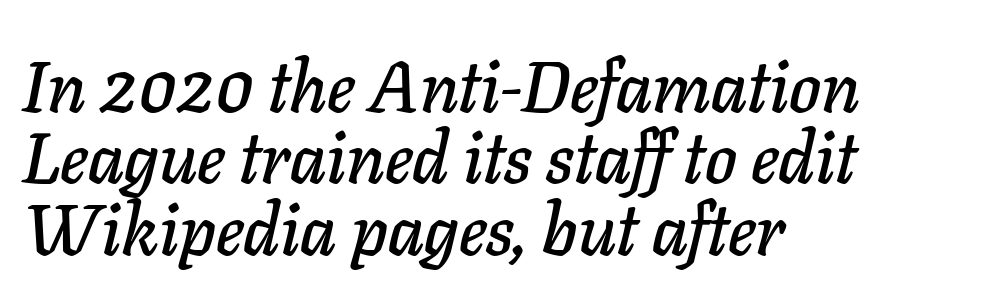
Q: Is the text italic (slanted)? A: Yes, it leans right by about 11 degrees.
Q: Is the text underlined? A: No.
Q: How is the paragraph aligned? A: Left-aligned.
Q: Is the spacing between letters normal or unusually wide? A: Normal.
Q: Is the spacing between lines tight, normal or loose? A: Tight.
Q: Width (condensed, normal, or wide)? A: Normal.
Q: Stroke contrast? A: Low.
Q: x-height? A: Medium.
Q: Monospaced? A: No.
